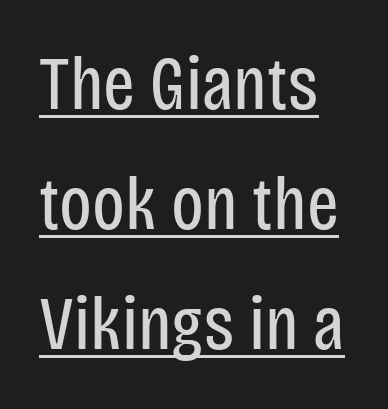
Check the space under the baseline: a stroke is drawn there. Varying glyph widths throughout — classic text-font behaviour. Between one letter and the next there's only the usual sliver of space. The passage shown stacks its lines at a standard gap. Italic? Not at all — the glyphs are vertical.
